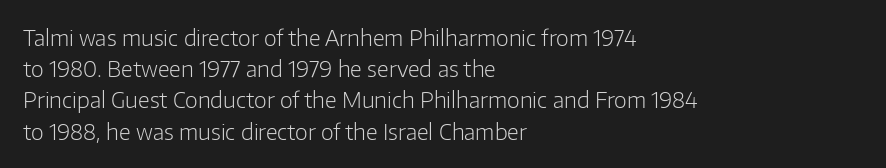
Q: Is the text bold? A: No.
Q: Is the text italic (slanted)? A: No, it is upright.
Q: Is the text underlined? A: No.
Q: How is the paragraph aligned? A: Left-aligned.
Q: Is the spacing between letters normal or unusually wide? A: Normal.
Q: Is the spacing between lines tight, normal or loose? A: Normal.
